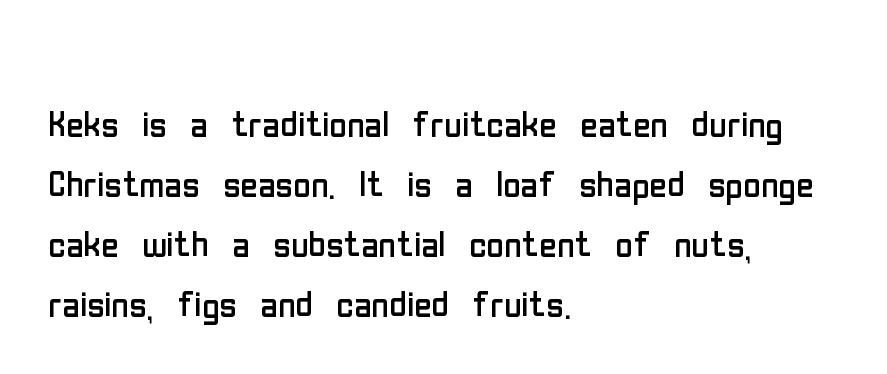
{"serif": "no", "italic": "no", "bold": "no", "weight": "regular", "width": "condensed", "stroke_contrast": "low", "x_height": "medium", "monospaced": "no", "underline": "no", "align": "left", "line_spacing": "normal", "line_spacing_ratio": 1.25, "letter_spacing": "normal", "letter_spacing_em": 0.0, "glyph_px": 48}
